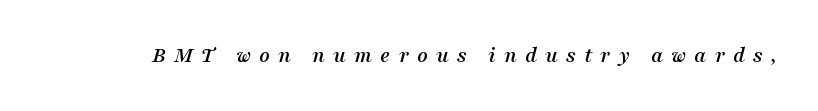
{"italic": "yes", "lean": "right", "slant_degrees": 16, "underline": "no", "letter_spacing": "wide", "letter_spacing_em": 0.35, "glyph_px": 23}
